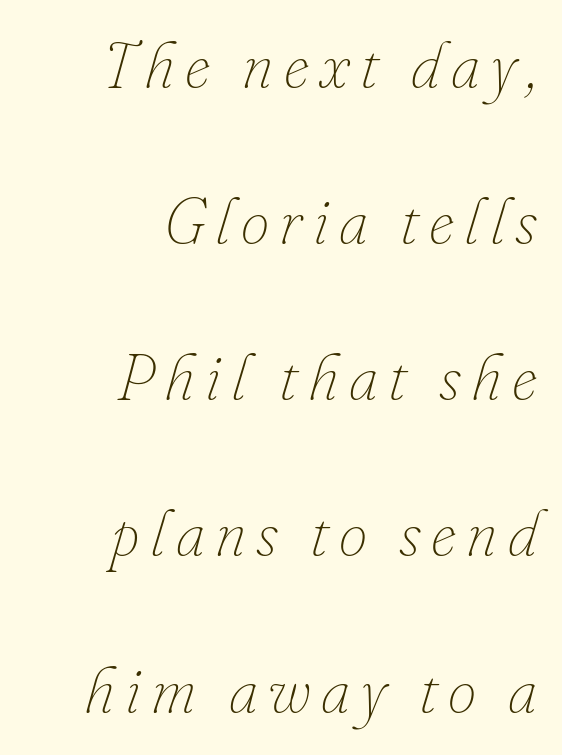
In terms of posture, this sample is oblique. This reads as an unemphasized weight, regular at the heaviest. This sample has the flowing, uneven cadence of proportional lettering. Right-aligned paragraph, ragged on the left.
